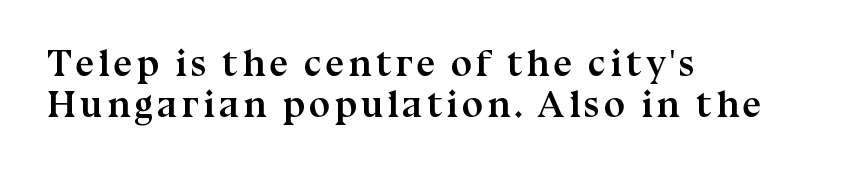
Short and long lines alike share a common starting point at left. Serifs: yes, visible at the terminals of the letterforms. In terms of leading, this rendering errs on the cramped side. Every character sits straight up, as roman type does.
